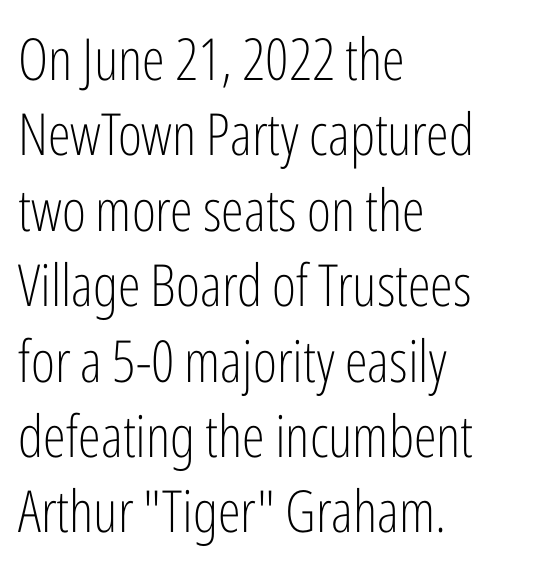
The image shows 58 px light, condensed sans-serif type, upright; set left-aligned, normal line spacing (1.3x), normal letter spacing, not underlined; low stroke contrast and a medium x-height.
